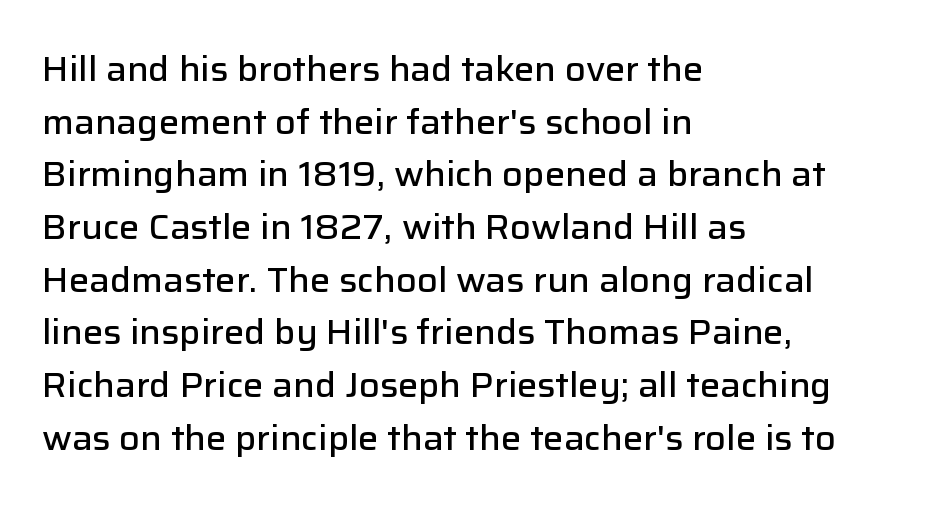
Q: Is the text bold? A: Semi-bold.
Q: Is the text italic (slanted)? A: No, it is upright.
Q: Is the typeface a serif or a sans-serif typeface? A: Sans-serif.
Q: Is the text underlined? A: No.
Q: How is the paragraph aligned? A: Left-aligned.
Q: Is the spacing between letters normal or unusually wide? A: Normal.
Q: Is the spacing between lines tight, normal or loose? A: Normal.
Q: Width (condensed, normal, or wide)? A: Normal.
Q: Stroke contrast? A: Low.
Q: x-height? A: Medium.
Q: Monospaced? A: No.
